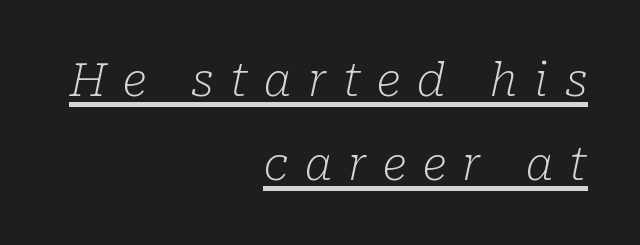
The face used here has a pronounced slope to its letters. The passage shown is typed in a proportional face where columns would drift. No letter is thick-stroked: the sample isn't bold. Decoration check: the copy is underlined.
